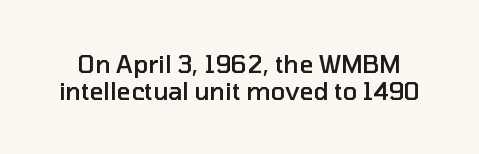
Q: Is the text bold? A: Semi-bold.
Q: Is the text italic (slanted)? A: No, it is upright.
Q: Is the text underlined? A: No.
Q: Is the spacing between letters normal or unusually wide? A: Normal.
Q: Is the spacing between lines tight, normal or loose? A: Tight.
